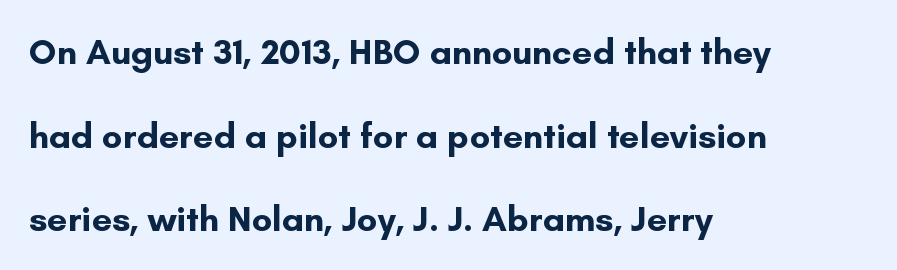
Spacing between characters is what you'd get straight out of the box. Is this a fixed-width face? No — the glyphs have proportional, varying widths. The rag falls on the right side of this text block. Look at the bottom of the vertical strokes: they stop flat, with no serifs. Bold? Absolutely — the strokes are thick and heavy.
